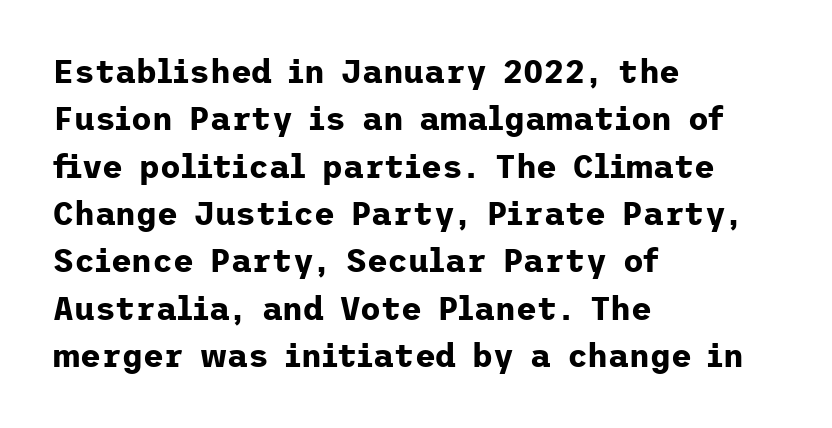
Does the lettering tilt? It doesn't — this is upright. The rendering shows plain stroke endings on the letterforms — a sans-serif design. You could call the tracking neutral — neither tight nor loose. Each new line begins a customary step beneath the previous one. The passage shown is not underscored anywhere. Summary of weight: heavy, a full bold.
